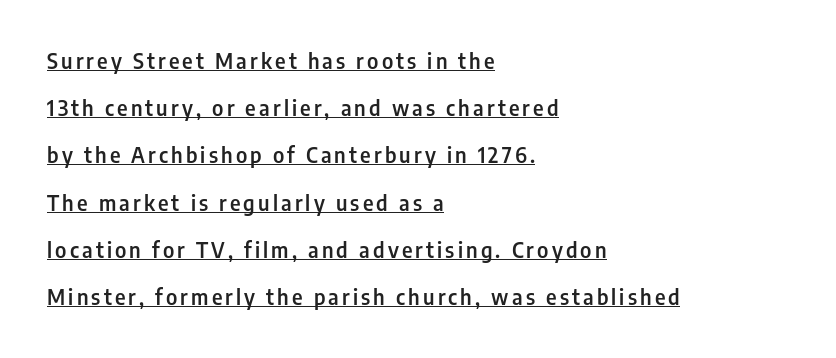
The image shows 21 px text type, upright; set left-aligned, loose line spacing (2.25x), underlined.
